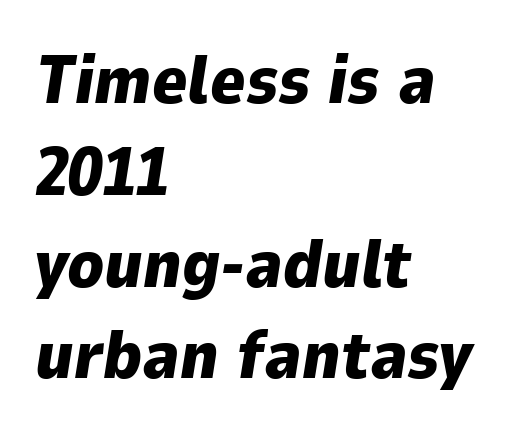
Underline: absent. Note the varied advance widths — an 'i' is clearly narrower than an 'm'. The glyphs have the mass of a bold cut. Vertical spacing — default.
